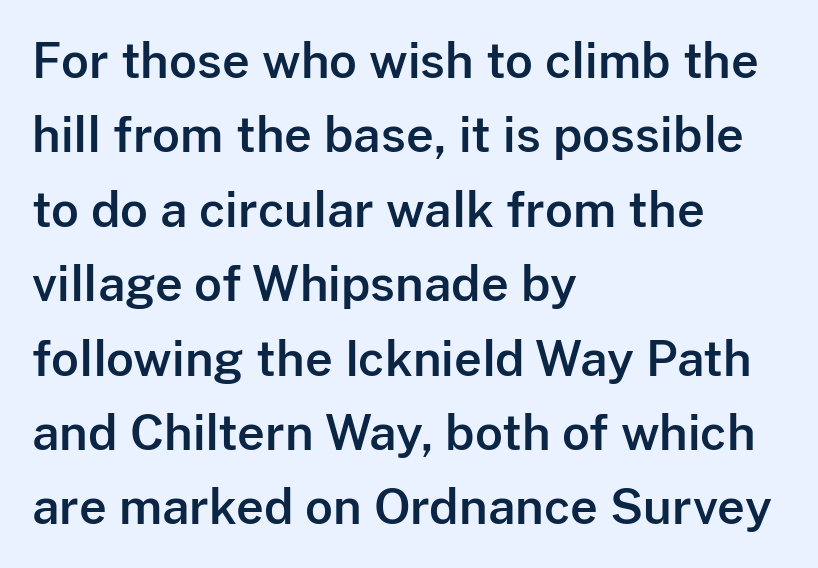
{"serif": "no", "italic": "no", "width": "normal", "stroke_contrast": "low", "x_height": "medium", "monospaced": "no", "underline": "no", "align": "left", "line_spacing": "normal", "line_spacing_ratio": 1.55, "letter_spacing": "normal", "letter_spacing_em": 0.0, "glyph_px": 48}
